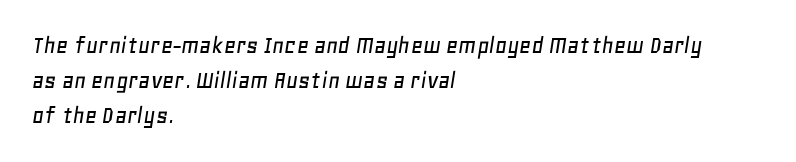
The image shows 26 px text type, italic (leaning right); set left-aligned, normal line spacing (1.35x), normal letter spacing, not underlined.
